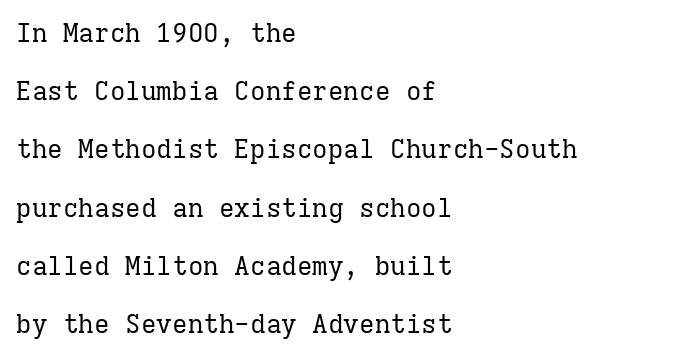
{"italic": "no", "bold": "no", "underline": "no", "align": "left", "line_spacing": "loose", "line_spacing_ratio": 2.24, "letter_spacing": "normal", "letter_spacing_em": 0.0, "glyph_px": 26}
